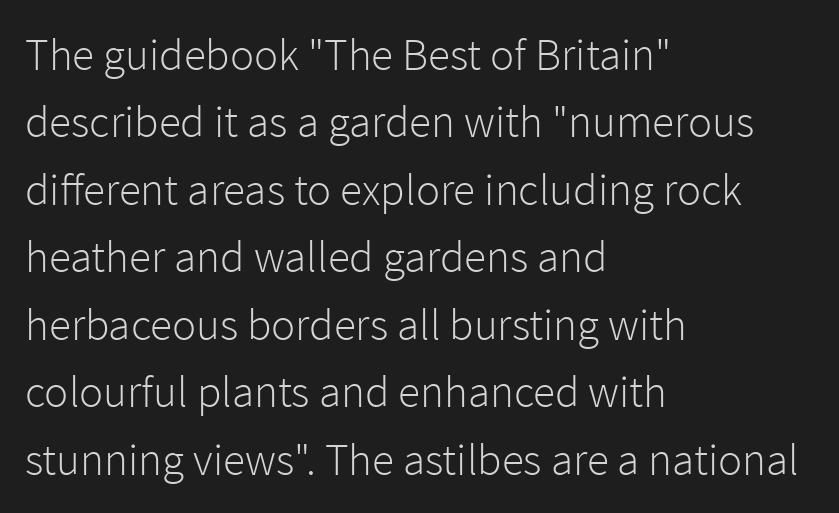
Q: Is the text bold? A: No.
Q: Is the text italic (slanted)? A: No, it is upright.
Q: Is the typeface a serif or a sans-serif typeface? A: Sans-serif.
Q: Is the text underlined? A: No.
Q: How is the paragraph aligned? A: Left-aligned.
Q: Is the spacing between letters normal or unusually wide? A: Normal.
Q: Is the spacing between lines tight, normal or loose? A: Normal.
Q: Width (condensed, normal, or wide)? A: Normal.
Q: Stroke contrast? A: Low.
Q: x-height? A: Medium.
Q: Monospaced? A: No.
